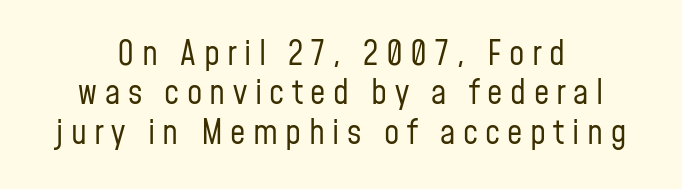
{"serif": "no", "italic": "no", "bold": "no", "weight": "regular", "width": "condensed", "stroke_contrast": "low", "x_height": "medium", "monospaced": "no", "underline": "no", "align": "center", "line_spacing_ratio": 1.16, "letter_spacing": "wide", "letter_spacing_em": 0.22, "glyph_px": 34}
